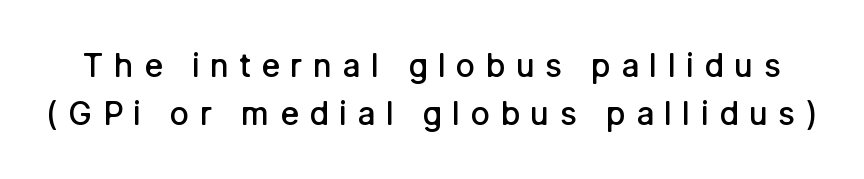
{"serif": "no", "italic": "no", "bold": "semi", "weight": "semibold", "width": "normal", "stroke_contrast": "low", "x_height": "medium", "monospaced": "no", "underline": "no", "line_spacing": "normal", "line_spacing_ratio": 1.5, "letter_spacing": "wide", "letter_spacing_em": 0.32, "glyph_px": 32}
